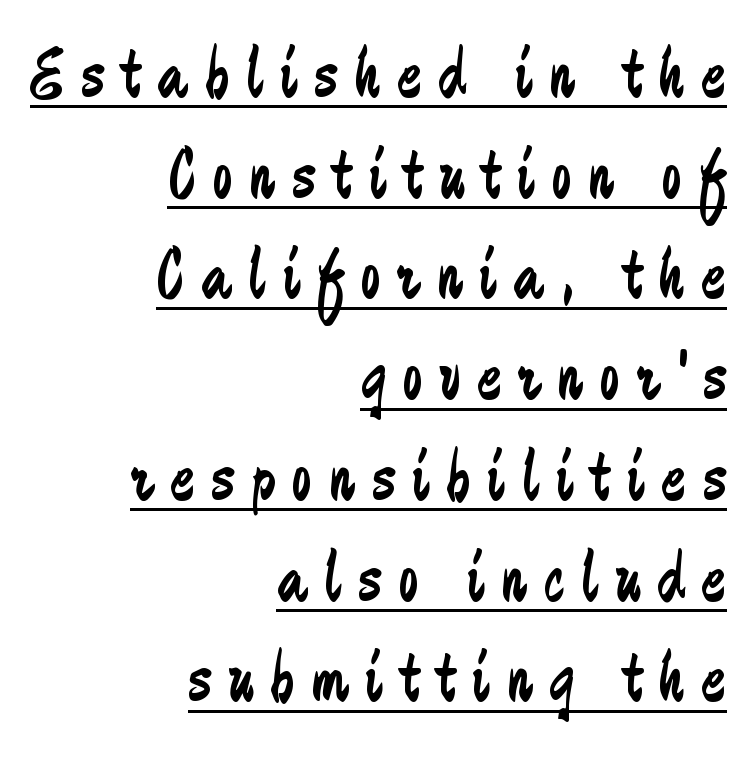
Q: Is the text bold? A: No.
Q: Is the text italic (slanted)? A: Yes.
Q: Is the typeface a serif or a sans-serif typeface? A: Sans-serif.
Q: Is the text underlined? A: Yes.
Q: How is the paragraph aligned? A: Right-aligned.
Q: Is the spacing between letters normal or unusually wide? A: Unusually wide.
Q: Is the spacing between lines tight, normal or loose? A: Normal.
Q: Width (condensed, normal, or wide)? A: Condensed.
Q: Stroke contrast? A: Low.
Q: x-height? A: Small.
Q: Monospaced? A: No.
